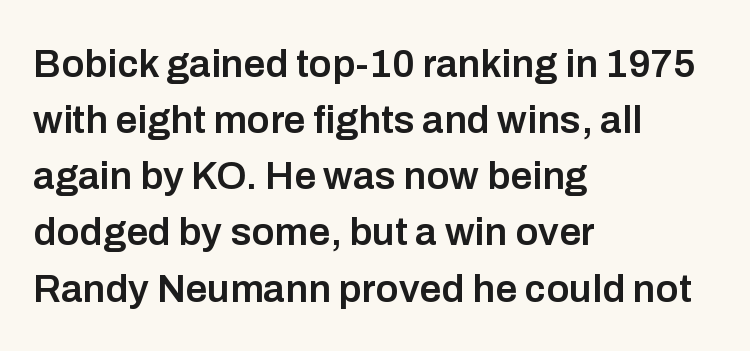
Q: Is the text bold? A: Semi-bold.
Q: Is the text italic (slanted)? A: No, it is upright.
Q: Is the typeface a serif or a sans-serif typeface? A: Sans-serif.
Q: Is the text underlined? A: No.
Q: How is the paragraph aligned? A: Left-aligned.
Q: Is the spacing between letters normal or unusually wide? A: Normal.
Q: Is the spacing between lines tight, normal or loose? A: Normal.
Q: Width (condensed, normal, or wide)? A: Normal.
Q: Stroke contrast? A: Low.
Q: x-height? A: Medium.
Q: Monospaced? A: No.
